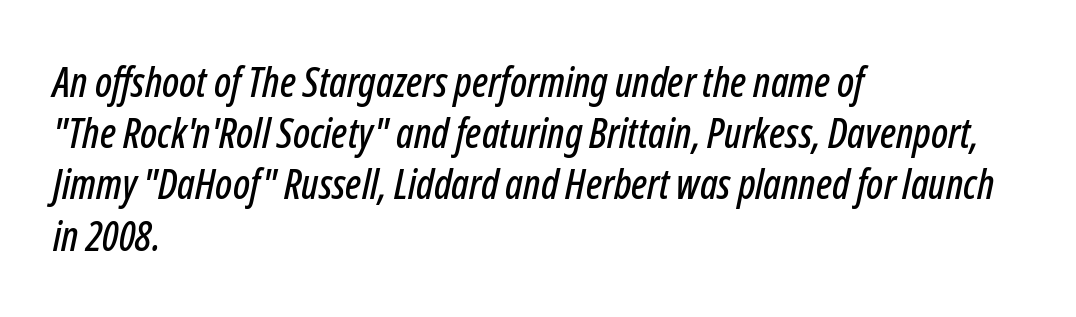
The rag falls on the right side of this text block. This sample has the flowing, uneven cadence of proportional lettering. The designer left line spacing at the default. Just letters on the line, the space beneath them empty.
